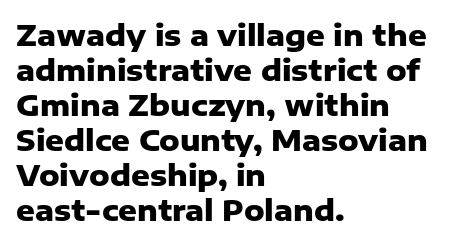
If you drew a line through each stem, it would be perfectly vertical. I'd call this a sans setting — the letters go barefoot. Caption: standard tracking, unaltered. Think of a printed novel: that variable character pitch is what you see here. The area under the type is left untouched.
